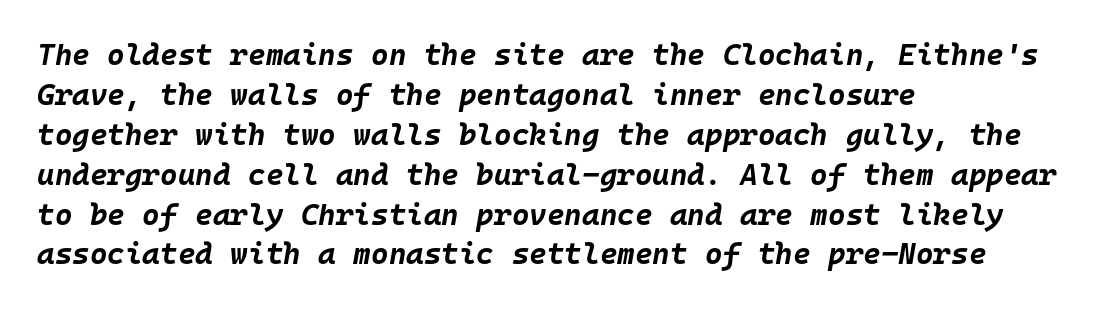
{"italic": "yes", "lean": "right", "slant_degrees": 10, "bold": "yes", "weight": "bold", "width": "normal", "stroke_contrast": "low", "x_height": "large", "monospaced": "yes", "underline": "no", "align": "left", "line_spacing": "normal", "line_spacing_ratio": 1.33, "letter_spacing": "normal", "letter_spacing_em": 0.0, "glyph_px": 30}
